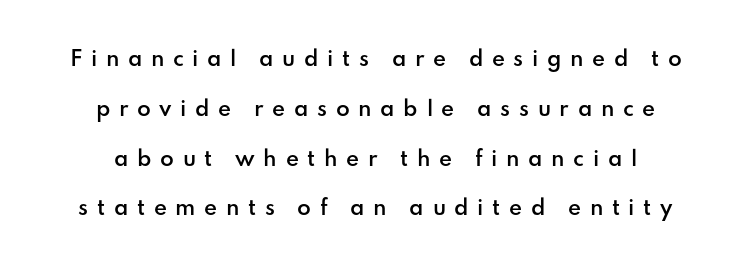
The image shows 20 px text type, upright; set loose line spacing (2.49x), unusually wide letter spacing (+0.43 em), not underlined.
